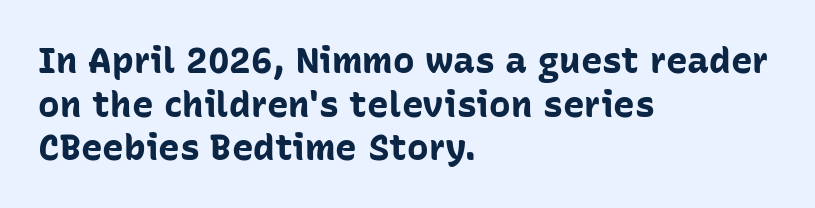
Which margin do the lines hug? The left one — the right edge is uneven. The typeface chosen for these lines omits serifs. Lines of text with bare space underneath. Typographic density is high because the face is bold. Ascenders rise straight up at ninety degrees. Tracking value appears to be zero — textbook default spacing.
